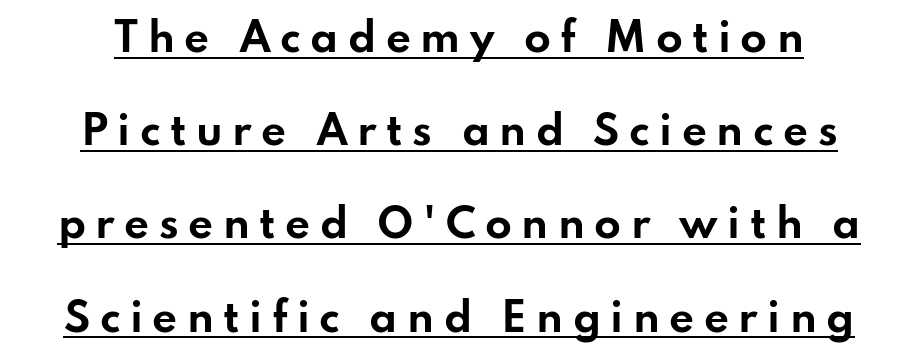
{"serif": "no", "italic": "no", "bold": "yes", "weight": "bold", "width": "wide", "stroke_contrast": "low", "x_height": "small", "monospaced": "no", "underline": "yes", "line_spacing": "loose", "line_spacing_ratio": 2.39, "letter_spacing": "wide", "letter_spacing_em": 0.24, "glyph_px": 39}
